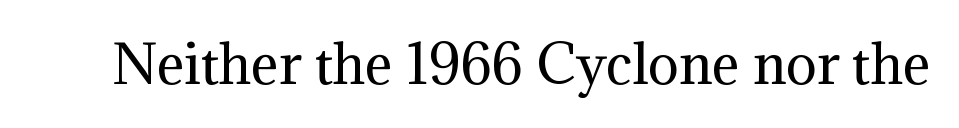
Short note: letters normally spaced. Designer's note — italics off, roman on. Bare-footed words on every line. Nothing heavy about these letters — not bold at all.
